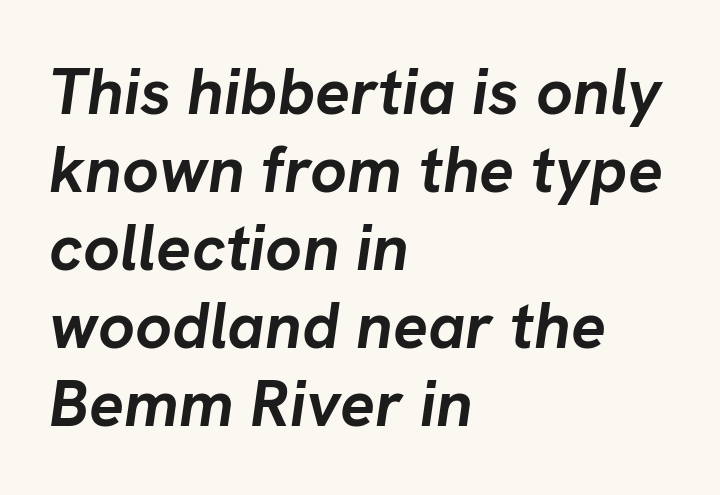
The image shows 65 px semibold type, italic (leaning right); set left-aligned, line spacing 1.2x, normal letter spacing, not underlined; low stroke contrast and a medium x-height.
